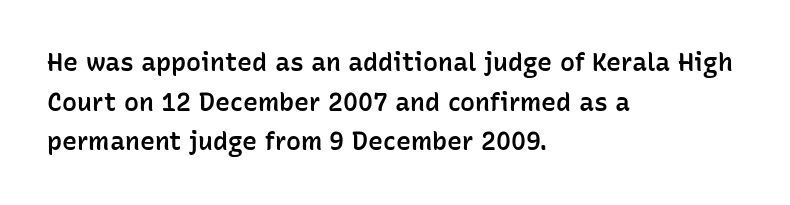
{"italic": "no", "bold": "semi", "underline": "no", "align": "left", "line_spacing": "normal", "line_spacing_ratio": 1.59, "letter_spacing": "normal", "letter_spacing_em": 0.0, "glyph_px": 25}
